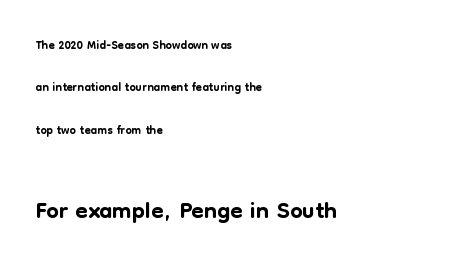
{"serif": "no", "italic": "no", "width": "normal", "stroke_contrast": "low", "x_height": "medium", "monospaced": "no", "underline": "no", "align": "left", "line_spacing": "loose", "line_spacing_ratio": 2.36, "letter_spacing": "normal", "letter_spacing_em": 0.0, "larger_block": "second", "size_ratio": 2.0, "glyph_px": 36}
